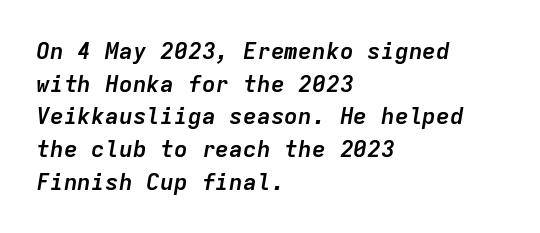
{"italic": "yes", "lean": "right", "slant_degrees": 9, "bold": "yes", "underline": "no", "align": "left", "line_spacing": "normal", "line_spacing_ratio": 1.42, "letter_spacing": "normal", "letter_spacing_em": 0.0, "glyph_px": 23}
